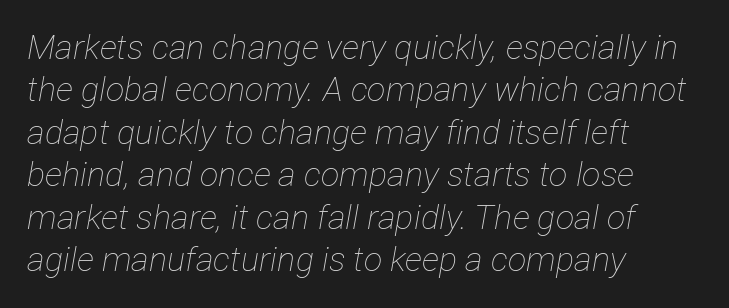
An italicized treatment has been applied to the whole sample. In terms of leading, this rendering sits right in the middle. How are the letters spaced? Ordinarily, with no added tracking. The area under the type is left untouched. Visually the block forms a straight wall on the left and a jagged coastline on the right.
